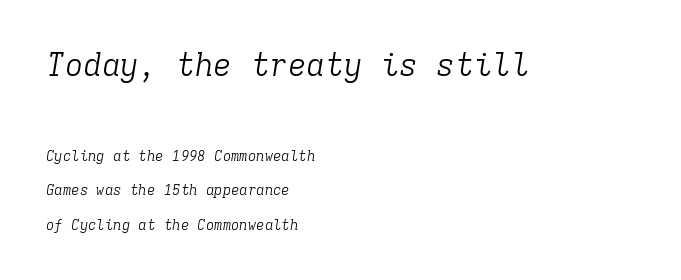
The face used here is monospaced, like something from a code editor. Weight: not bold — regular or lighter. Underline: absent. Compared with typical body copy, the letter spacing here is the same. Each letter's strokes conclude with small projecting serifs. Does the leading feel generous? Absolutely, it's lavish.
